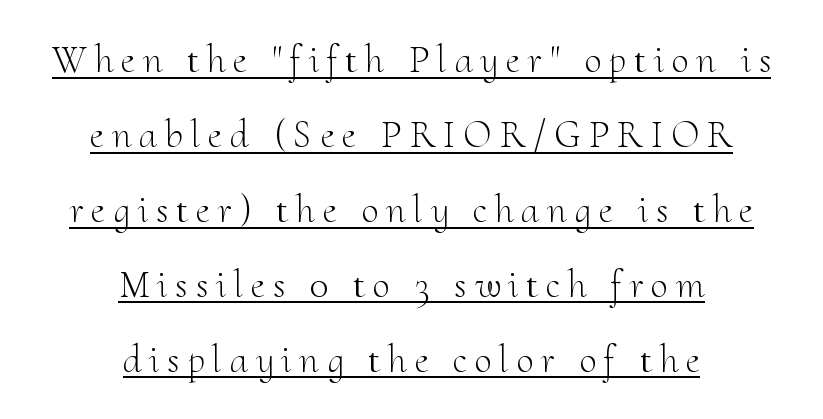
{"serif": "yes", "italic": "no", "bold": "no", "weight": "light", "width": "normal", "stroke_contrast": "medium", "x_height": "small", "monospaced": "no", "underline": "yes", "align": "center", "line_spacing": "loose", "line_spacing_ratio": 1.92, "letter_spacing": "wide", "letter_spacing_em": 0.2, "glyph_px": 39}
